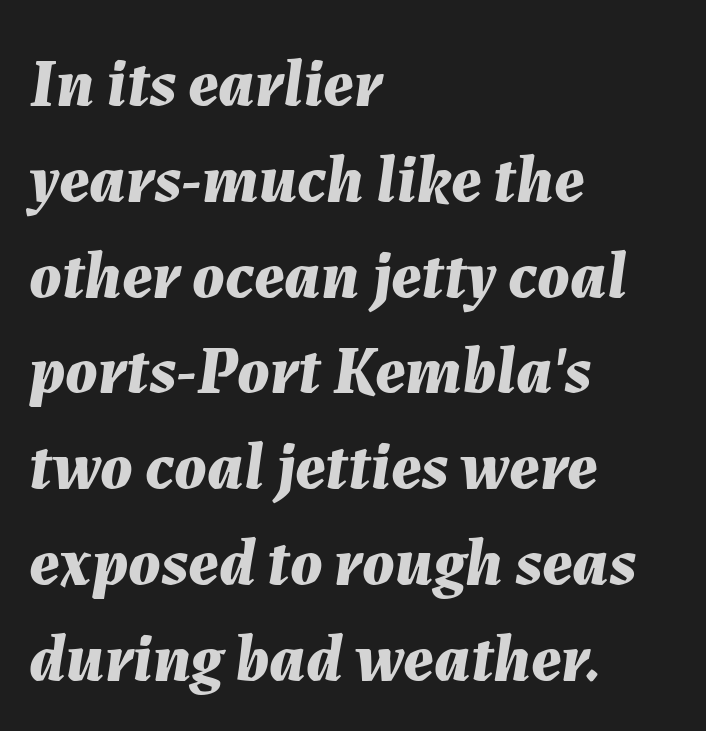
Q: Is the text bold? A: Yes.
Q: Is the text italic (slanted)? A: Yes, it leans right by about 7 degrees.
Q: Is the text underlined? A: No.
Q: How is the paragraph aligned? A: Left-aligned.
Q: Is the spacing between letters normal or unusually wide? A: Normal.
Q: Is the spacing between lines tight, normal or loose? A: Normal.
Q: Width (condensed, normal, or wide)? A: Normal.
Q: Stroke contrast? A: Medium.
Q: x-height? A: Medium.
Q: Monospaced? A: No.
